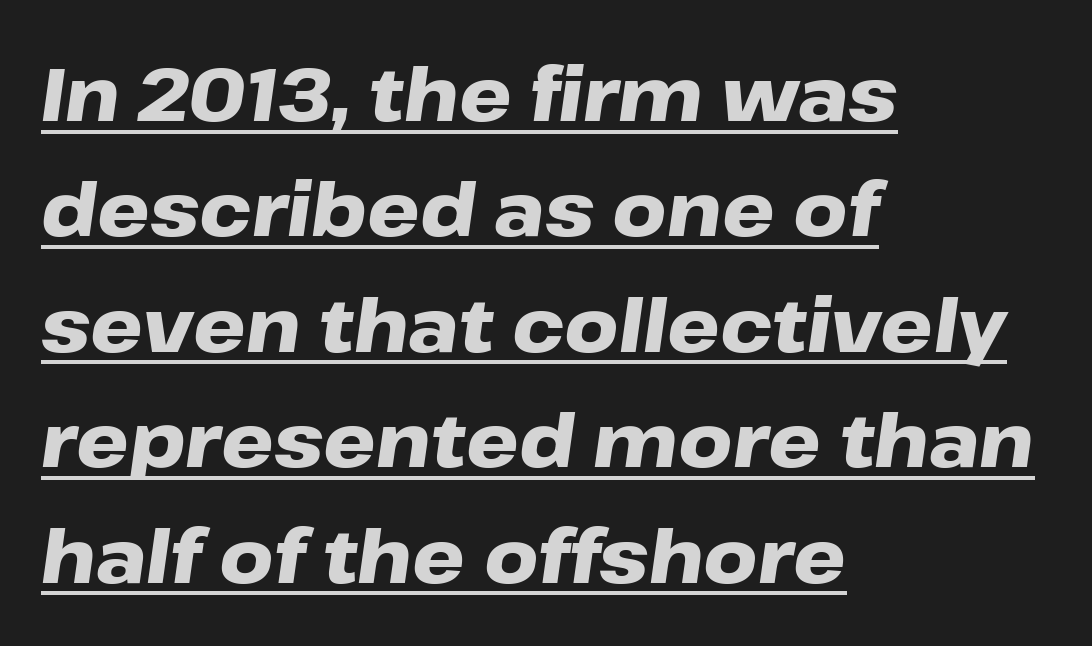
Does extra space separate the letters? No, they use regular spacing. Summary of vertical rhythm: regular, with standard interline spacing. Typeset ragged right — the left edge is the straight one. Summary of weight: heavy, a full bold.
